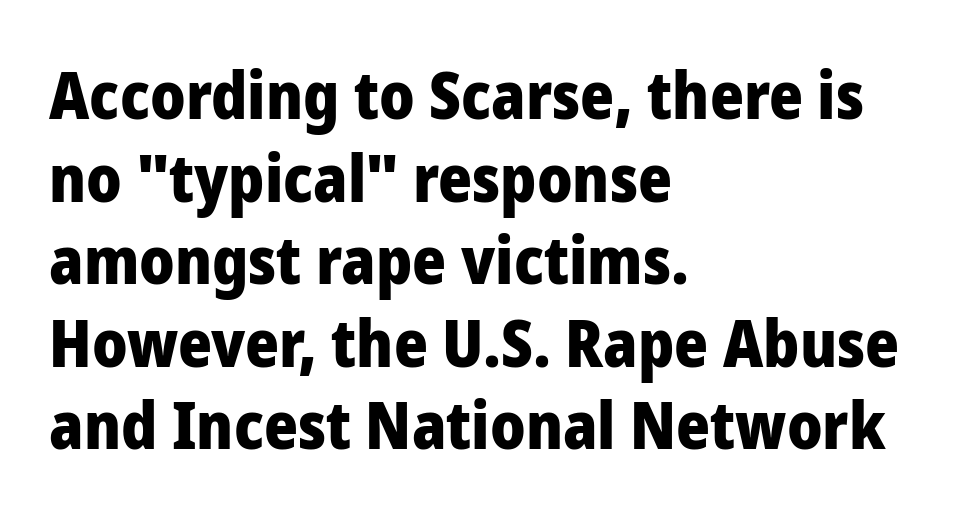
{"serif": "no", "italic": "no", "bold": "yes", "weight": "heavy", "width": "normal", "stroke_contrast": "low", "x_height": "medium", "monospaced": "no", "underline": "no", "align": "left", "line_spacing": "normal", "line_spacing_ratio": 1.27, "letter_spacing": "normal", "letter_spacing_em": 0.0, "glyph_px": 65}
